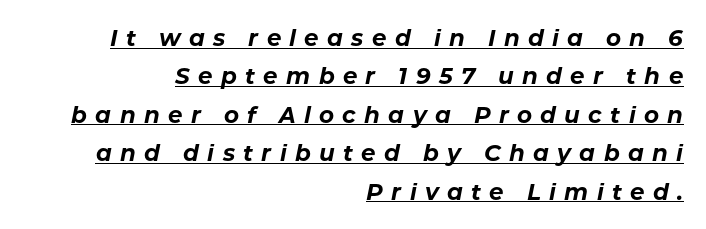
Short note: letters widely spaced. The whole block is typeset with a tilt. Notice how the passage keeps a crisp vertical edge on the right only. Evenly set lines give the paragraph a standard silhouette. The passage shown is emphatically bold.
